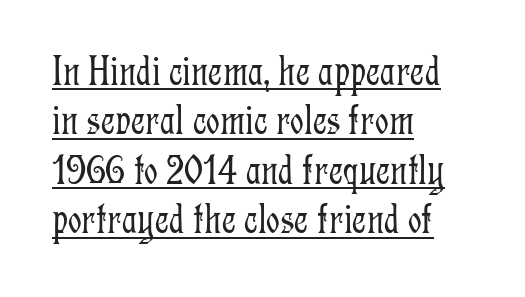
You can see a thin bar hugging the bottom of the glyphs. It's the straight-up-and-down kind of type. The passage shown is typeset with a serif family. Leftover space on each line is placed entirely after the last word. No extra ink here — the face is not bold. The type is set solid horizontally, with unmodified tracking.
